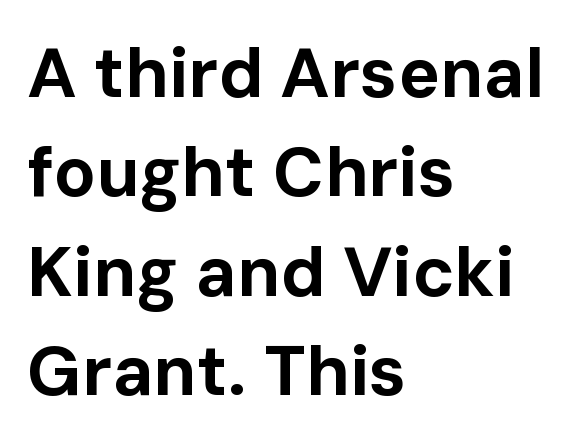
Q: Is the text bold? A: Yes.
Q: Is the text italic (slanted)? A: No, it is upright.
Q: Is the typeface a serif or a sans-serif typeface? A: Sans-serif.
Q: Is the text underlined? A: No.
Q: How is the paragraph aligned? A: Left-aligned.
Q: Is the spacing between letters normal or unusually wide? A: Normal.
Q: Is the spacing between lines tight, normal or loose? A: Normal.
Q: Width (condensed, normal, or wide)? A: Normal.
Q: Stroke contrast? A: Low.
Q: x-height? A: Medium.
Q: Monospaced? A: No.
